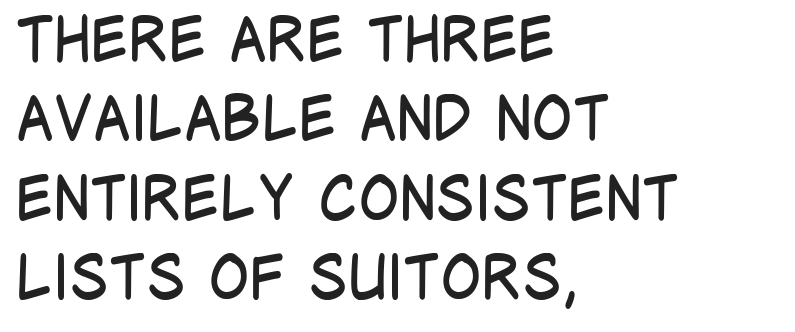
{"serif": "no", "italic": "no", "bold": "no", "weight": "regular", "width": "condensed", "stroke_contrast": "low", "x_height": "large", "monospaced": "no", "underline": "no", "align": "left", "line_spacing": "normal", "line_spacing_ratio": 1.3, "letter_spacing": "normal", "letter_spacing_em": 0.0, "glyph_px": 61}
